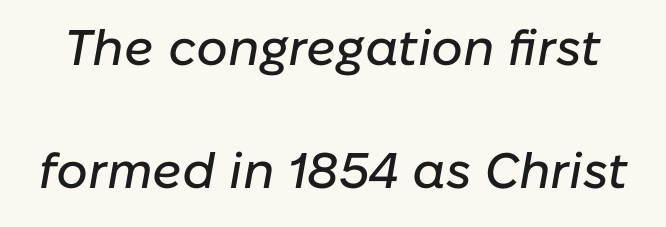
Q: Is the text italic (slanted)? A: Yes, it leans right by about 10 degrees.
Q: Is the text underlined? A: No.
Q: Is the spacing between letters normal or unusually wide? A: Normal.
Q: Is the spacing between lines tight, normal or loose? A: Loose.
Q: Width (condensed, normal, or wide)? A: Normal.
Q: Stroke contrast? A: Low.
Q: x-height? A: Medium.
Q: Monospaced? A: No.
